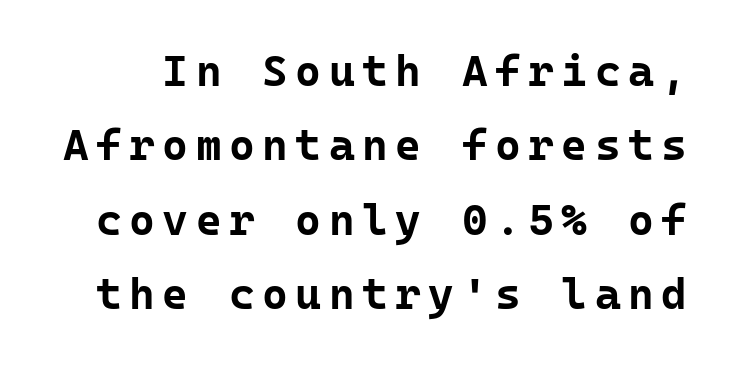
{"serif": "no", "italic": "no", "bold": "yes", "weight": "bold", "width": "normal", "stroke_contrast": "low", "x_height": "medium", "monospaced": "yes", "underline": "no", "line_spacing": "normal", "line_spacing_ratio": 1.69, "glyph_px": 44}
